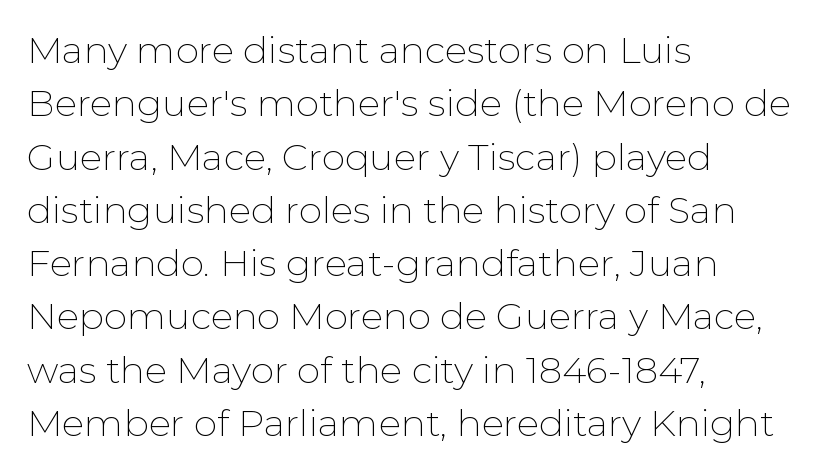
The image shows 37 px thin sans-serif type, upright; set left-aligned, normal line spacing (1.44x), normal letter spacing, not underlined; low stroke contrast and a medium x-height.
